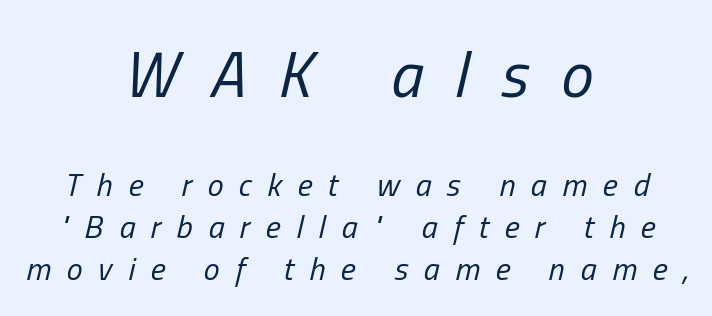
Q: Is the text bold? A: No.
Q: Is the text italic (slanted)? A: Yes, it leans right by about 13 degrees.
Q: Is the text underlined? A: No.
Q: How is the paragraph aligned? A: Centered.
Q: Is the spacing between letters normal or unusually wide? A: Unusually wide.
Q: Is the spacing between lines tight, normal or loose? A: Normal.
Q: Which block of text is set in a larger size, the first (top) or the second (bottom)? A: The first (top) one.
Q: Width (condensed, normal, or wide)? A: Condensed.
Q: Stroke contrast? A: Low.
Q: x-height? A: Medium.
Q: Monospaced? A: No.
